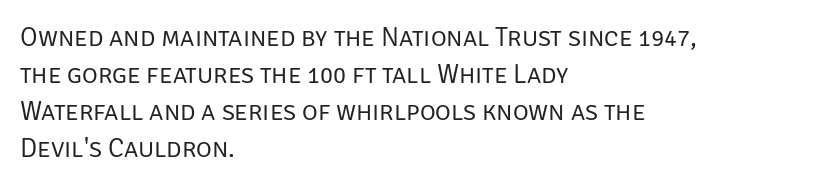
Q: Is the text bold? A: No.
Q: Is the text italic (slanted)? A: No, it is upright.
Q: Is the text underlined? A: No.
Q: How is the paragraph aligned? A: Left-aligned.
Q: Is the spacing between letters normal or unusually wide? A: Normal.
Q: Is the spacing between lines tight, normal or loose? A: Normal.
